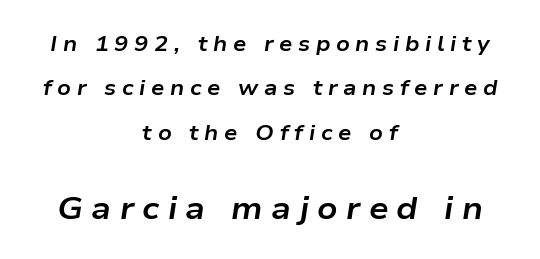
{"italic": "yes", "lean": "right", "slant_degrees": 9, "bold": "yes", "weight": "bold", "width": "wide", "stroke_contrast": "low", "x_height": "medium", "monospaced": "no", "underline": "no", "align": "center", "line_spacing": "loose", "line_spacing_ratio": 2.11, "letter_spacing": "wide", "letter_spacing_em": 0.27, "larger_block": "second", "size_ratio": 1.48, "glyph_px": 31}
